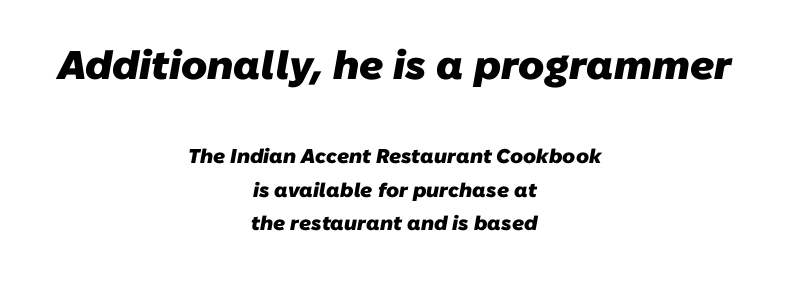
Q: Is the text bold? A: Yes.
Q: Is the typeface a serif or a sans-serif typeface? A: Sans-serif.
Q: Is the text underlined? A: No.
Q: How is the paragraph aligned? A: Centered.
Q: Is the spacing between letters normal or unusually wide? A: Normal.
Q: Is the spacing between lines tight, normal or loose? A: Normal.
Q: Which block of text is set in a larger size, the first (top) or the second (bottom)? A: The first (top) one.
Q: Width (condensed, normal, or wide)? A: Normal.
Q: Stroke contrast? A: Low.
Q: x-height? A: Medium.
Q: Monospaced? A: No.
